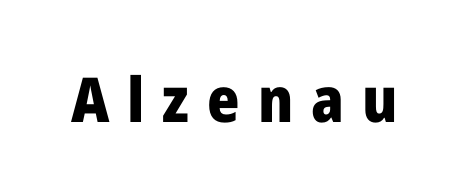
{"serif": "no", "italic": "no", "bold": "yes", "weight": "heavy", "width": "normal", "stroke_contrast": "low", "x_height": "medium", "monospaced": "no", "underline": "no", "letter_spacing": "wide", "letter_spacing_em": 0.29, "glyph_px": 62}
